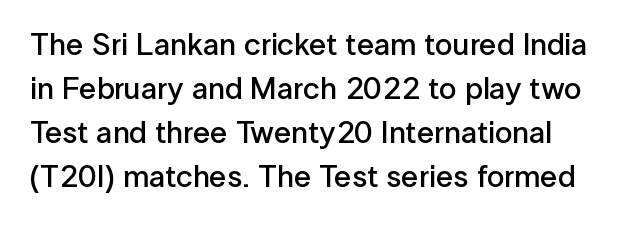
This sample uses plain, unmodified letter spacing. Note the varied advance widths — an 'i' is clearly narrower than an 'm'. A roman cut, with each character standing at attention. Caption: semibold face, moderately heavy strokes. Any mark beneath the type? The region is blank. A sans-serif font was chosen for this passage.
